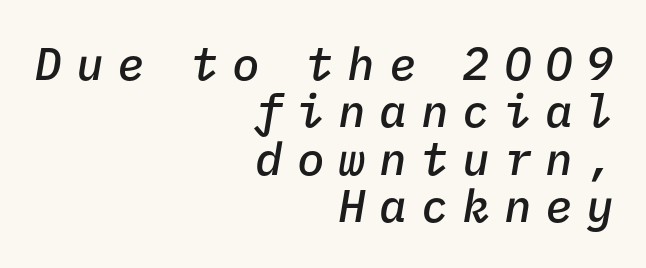
Bare-footed words on every line. Tall strokes in this sample are angled rather than plumb. Notice how descenders almost collide with the ascenders below — that's tight leading. Note the uniform advance width — an 'i' takes as much space as an 'm'. Loose tracking; the words dissolve into strings of separated letters.
